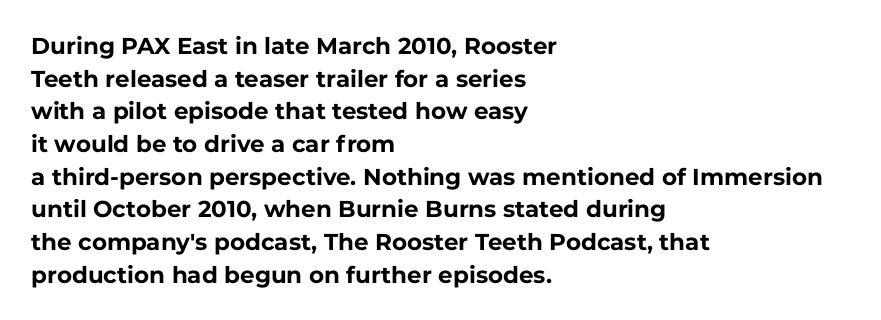
Here the glyphs are tracked normally, forming tight word shapes. One-word summary of the alignment: left. In terms of posture, this sample is upright. Notice how thick the strokes are: this is what a full bold looks like. The lines sit at an ordinary, default distance from one another.
